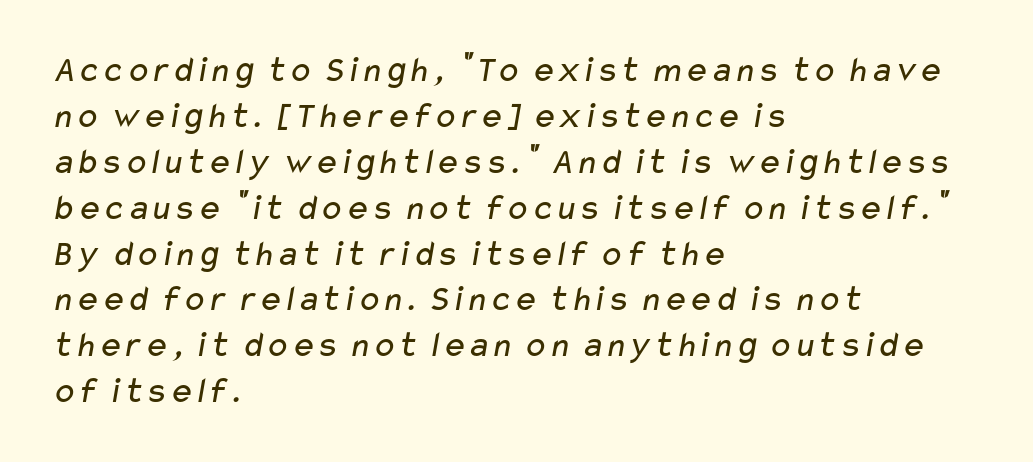
The image shows 37 px regular-weight, wide sans-serif type; set left-aligned, line spacing 1.24x, normal letter spacing, not underlined; low stroke contrast and a medium x-height.
